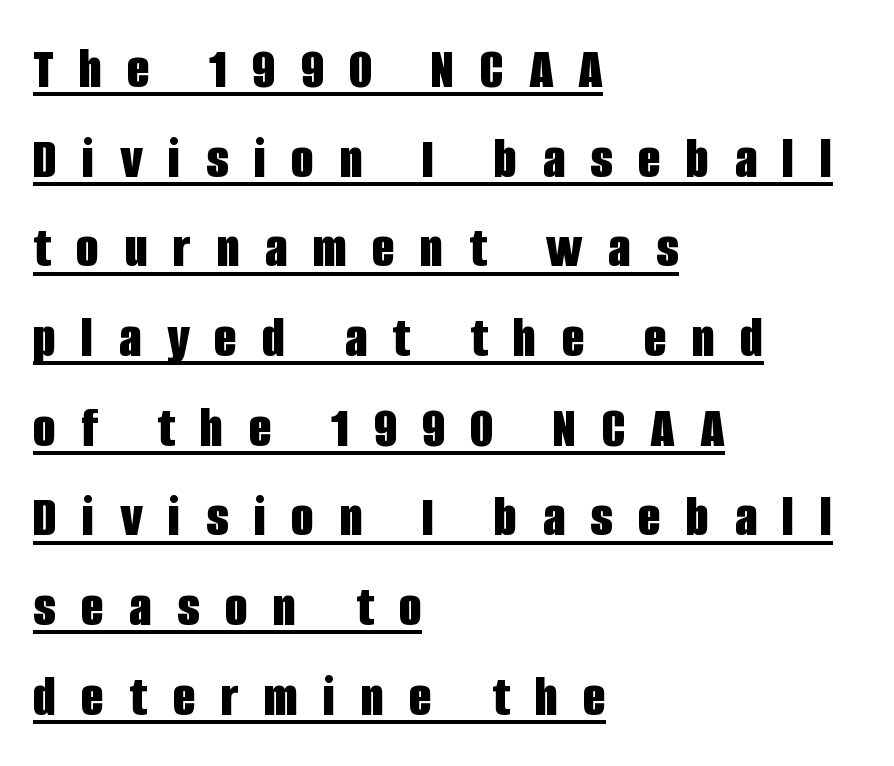
Rendered with straight, roman letterforms. Check where the strokes stop: nothing finishes them off — pure sans. Is the type bold? Yes — the strokes are clearly thick and heavy. Horizontally, the lines are justified to the leading edge only. How are the letters spaced? Widely, with obvious added tracking.
